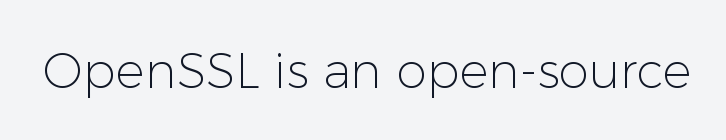
Ink coverage per letter is moderate at most. The glyphs are unaccompanied by any horizontal stroke below them. This is the regular roman posture of the typeface. Letter spacing: default.
